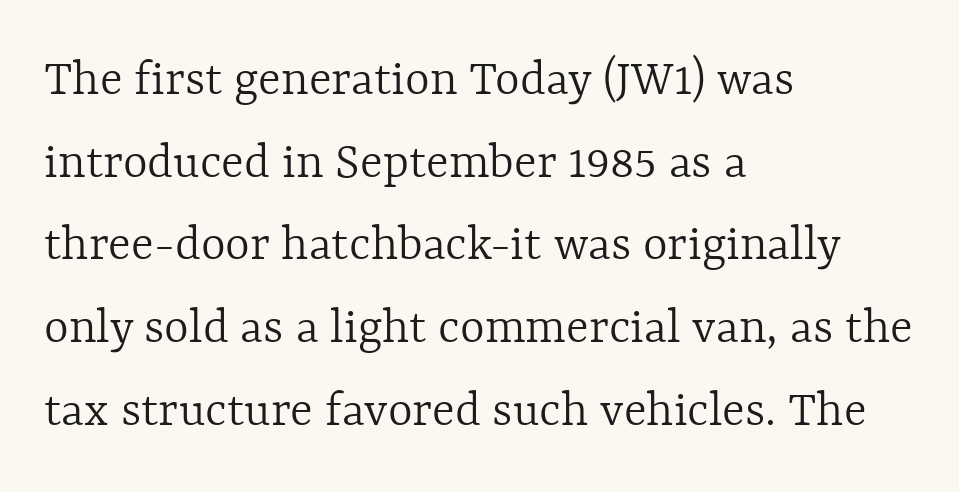
Interline gaps are of average width in this sample. Words appear dense and cohesive because spacing is normal. Here the designer chose a conventional face with non-uniform glyph widths. The specimen omits any rule beneath the text block's lines. A typesetter would mark this as roman, not italic.
